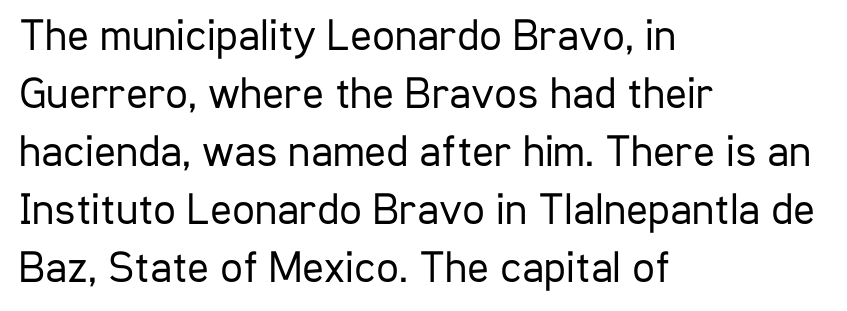
{"serif": "no", "italic": "no", "bold": "no", "weight": "regular", "width": "condensed", "stroke_contrast": "low", "x_height": "medium", "monospaced": "no", "underline": "no", "align": "left", "line_spacing": "normal", "line_spacing_ratio": 1.29, "letter_spacing": "normal", "letter_spacing_em": 0.0, "glyph_px": 45}
